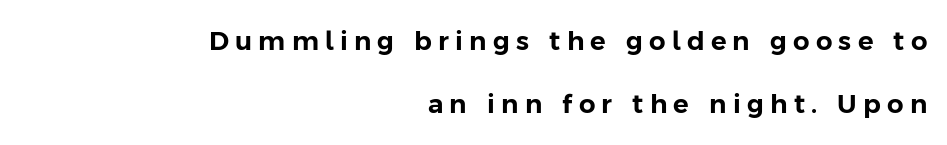
Characters follow at a spacing far wider than the type designer built in. Leading is clearly above the norm, producing a sparse column. No italicization has been applied; the sample stays upright. These lines stack with their right ends in a neat column. Just letters on the line, the space beneath them empty.
